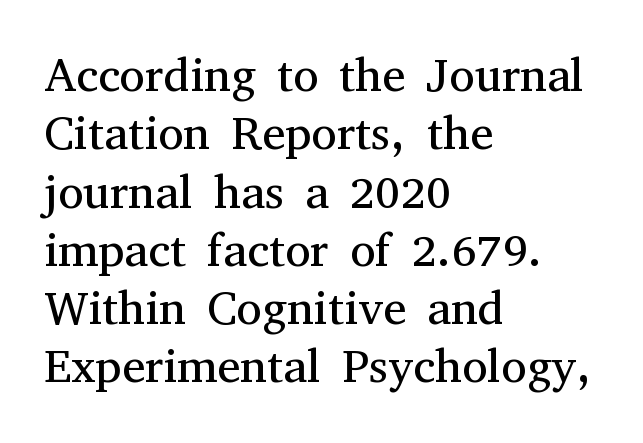
The image shows 47 px regular-weight serif type, upright; set left-aligned, line spacing 1.24x, normal letter spacing, not underlined; medium stroke contrast and a medium x-height.
